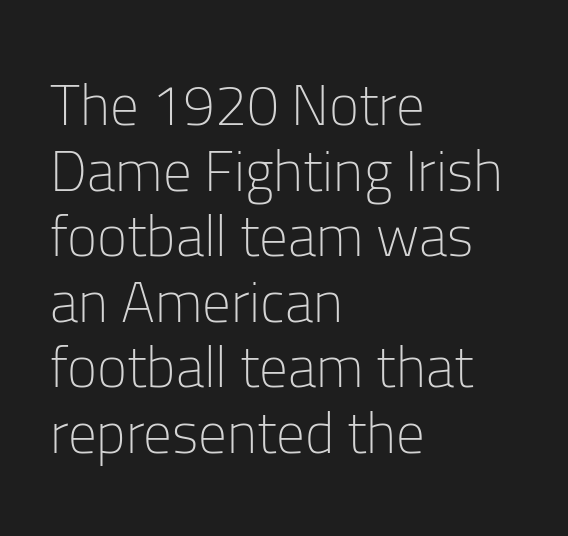
Tracking value appears to be zero — textbook default spacing. The typeface has the unassuming heft of standard copy or less. Check under the words: just untouched page. Line beginnings align vertically; line endings do not. It's the straight-up-and-down kind of type. Nothing sits at the stroke ends, so this counts as sans-serif.
